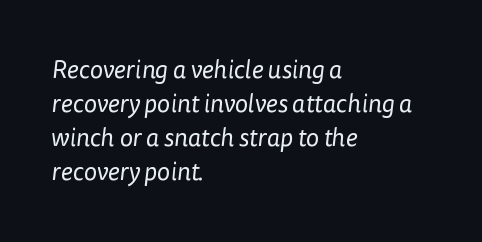
{"bold": "no", "underline": "no", "align": "left", "line_spacing": "normal", "line_spacing_ratio": 1.36, "letter_spacing": "normal", "letter_spacing_em": 0.0, "glyph_px": 25}
